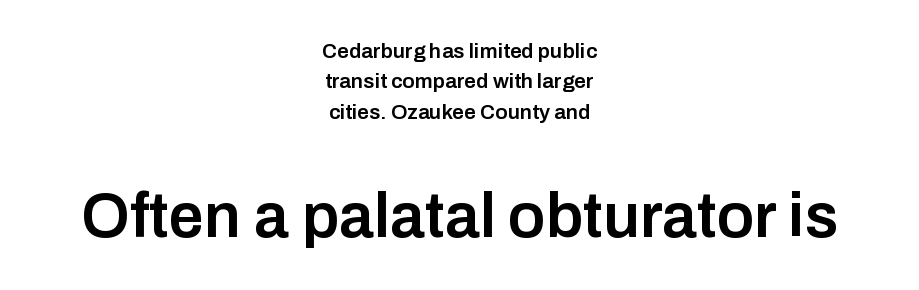
{"serif": "no", "italic": "no", "bold": "semi", "weight": "semibold", "width": "normal", "stroke_contrast": "low", "x_height": "medium", "monospaced": "no", "underline": "no", "align": "center", "line_spacing": "normal", "line_spacing_ratio": 1.45, "letter_spacing": "normal", "letter_spacing_em": 0.0, "larger_block": "second", "size_ratio": 3.0, "glyph_px": 63}
